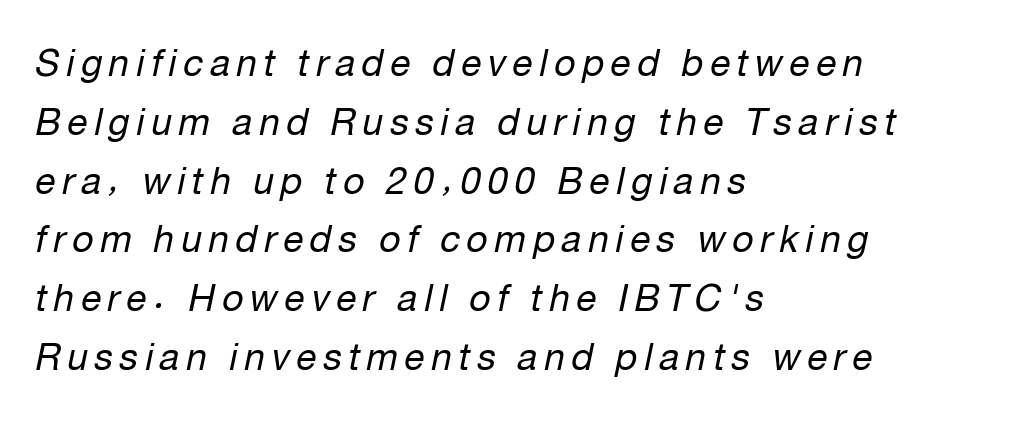
The image shows 37 px regular-weight type, italic (leaning right); set left-aligned, normal line spacing (1.59x), not underlined; low stroke contrast and a medium x-height.
